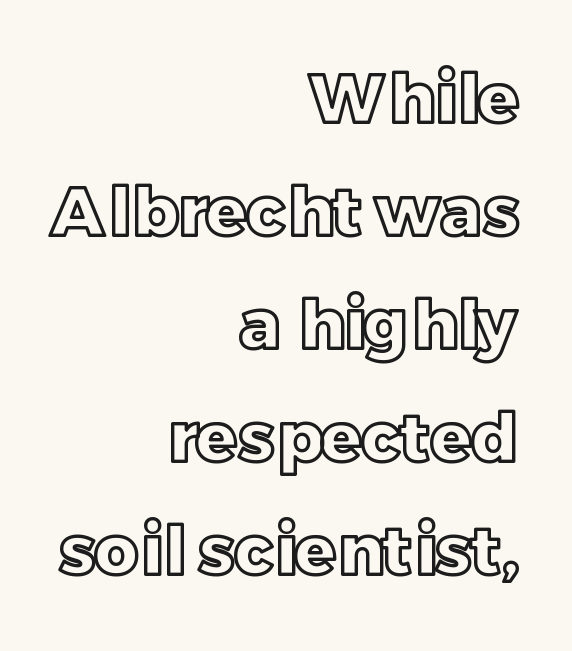
Q: Is the text italic (slanted)? A: No, it is upright.
Q: Is the text underlined? A: No.
Q: How is the paragraph aligned? A: Right-aligned.
Q: Is the spacing between letters normal or unusually wide? A: Normal.
Q: Is the spacing between lines tight, normal or loose? A: Normal.
Q: Width (condensed, normal, or wide)? A: Normal.
Q: x-height? A: Large.
Q: Monospaced? A: No.
